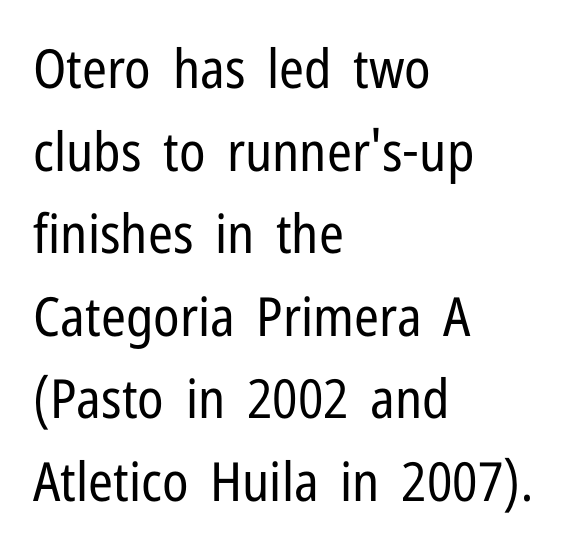
This sample uses plain, unmodified letter spacing. Each letter keeps its own natural width here, so spacing adapts to shape. Evenly set lines give the paragraph a standard silhouette. Ordinary non-slanted type is in use. Lines of text with bare space underneath. Grotesque or geometric, the face here clearly has no serifs.
